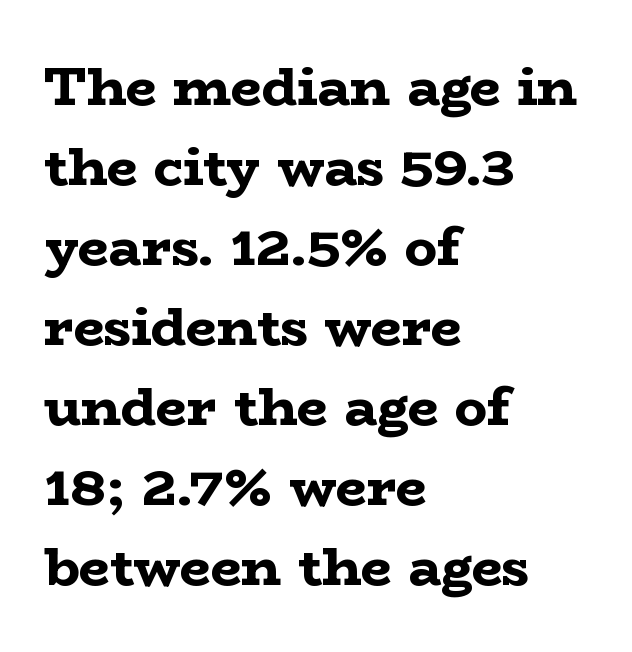
Q: Is the text bold? A: Yes.
Q: Is the text italic (slanted)? A: No, it is upright.
Q: Is the typeface a serif or a sans-serif typeface? A: Serif.
Q: Is the text underlined? A: No.
Q: How is the paragraph aligned? A: Left-aligned.
Q: Is the spacing between letters normal or unusually wide? A: Normal.
Q: Is the spacing between lines tight, normal or loose? A: Normal.
Q: Width (condensed, normal, or wide)? A: Wide.
Q: Stroke contrast? A: Low.
Q: x-height? A: Medium.
Q: Monospaced? A: No.
